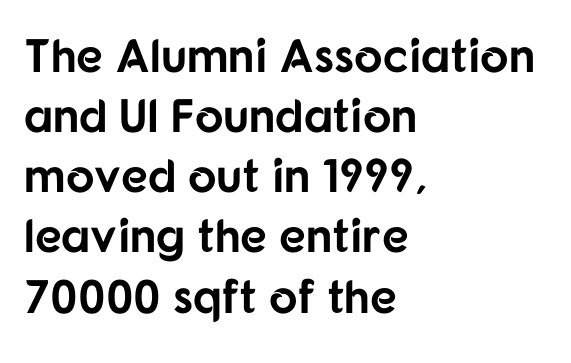
{"serif": "no", "italic": "no", "bold": "yes", "weight": "bold", "width": "normal", "stroke_contrast": "low", "x_height": "medium", "monospaced": "no", "underline": "no", "align": "left", "line_spacing": "normal", "line_spacing_ratio": 1.28, "letter_spacing": "normal", "letter_spacing_em": 0.0, "glyph_px": 47}
